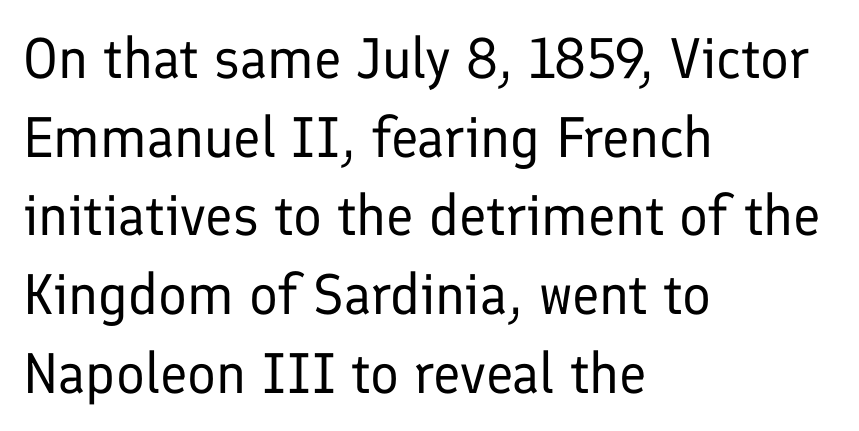
{"serif": "no", "italic": "no", "bold": "no", "weight": "regular", "width": "normal", "stroke_contrast": "low", "x_height": "medium", "monospaced": "no", "underline": "no", "align": "left", "line_spacing": "normal", "line_spacing_ratio": 1.38, "letter_spacing": "normal", "letter_spacing_em": 0.0, "glyph_px": 57}
